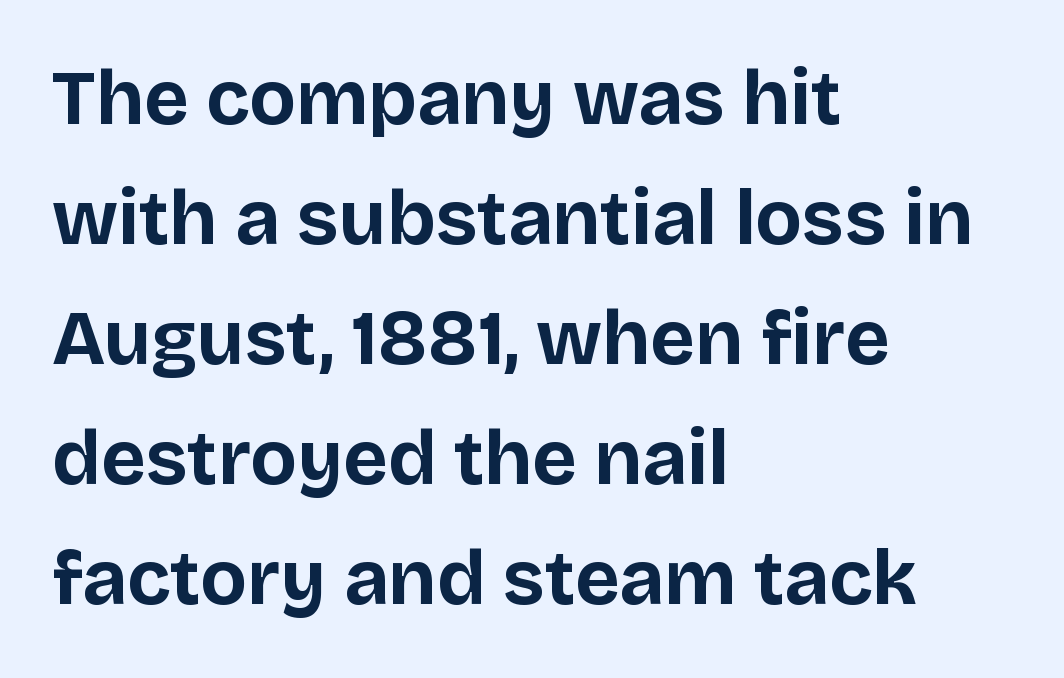
Q: Is the text bold? A: Yes.
Q: Is the text italic (slanted)? A: No, it is upright.
Q: Is the typeface a serif or a sans-serif typeface? A: Sans-serif.
Q: Is the text underlined? A: No.
Q: How is the paragraph aligned? A: Left-aligned.
Q: Is the spacing between letters normal or unusually wide? A: Normal.
Q: Is the spacing between lines tight, normal or loose? A: Normal.
Q: Width (condensed, normal, or wide)? A: Normal.
Q: Stroke contrast? A: Low.
Q: x-height? A: Large.
Q: Monospaced? A: No.
